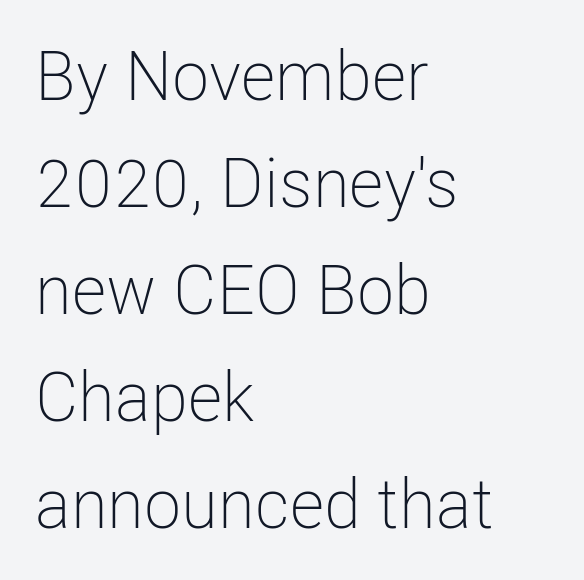
Q: Is the text bold? A: No.
Q: Is the text italic (slanted)? A: No, it is upright.
Q: Is the typeface a serif or a sans-serif typeface? A: Sans-serif.
Q: Is the text underlined? A: No.
Q: How is the paragraph aligned? A: Left-aligned.
Q: Is the spacing between letters normal or unusually wide? A: Normal.
Q: Is the spacing between lines tight, normal or loose? A: Normal.
Q: Width (condensed, normal, or wide)? A: Condensed.
Q: Stroke contrast? A: Low.
Q: x-height? A: Medium.
Q: Monospaced? A: No.
